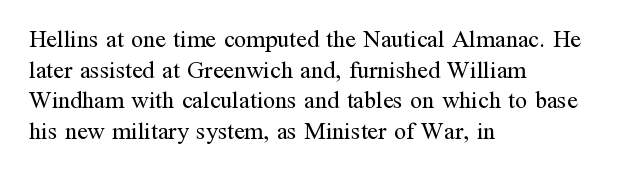
The image shows 24 px text type, upright; set left-aligned, normal line spacing (1.28x), normal letter spacing, not underlined.
